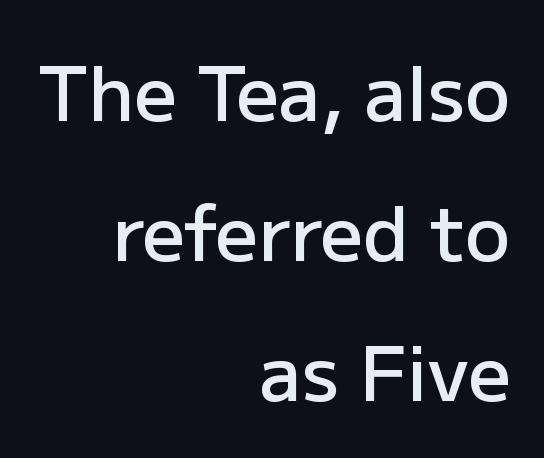
Q: Is the text bold? A: Semi-bold.
Q: Is the text italic (slanted)? A: No, it is upright.
Q: Is the typeface a serif or a sans-serif typeface? A: Sans-serif.
Q: Is the text underlined? A: No.
Q: How is the paragraph aligned? A: Right-aligned.
Q: Is the spacing between letters normal or unusually wide? A: Normal.
Q: Width (condensed, normal, or wide)? A: Normal.
Q: Stroke contrast? A: Low.
Q: x-height? A: Medium.
Q: Monospaced? A: No.
